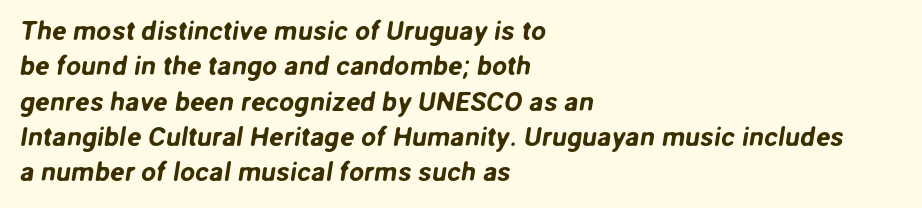
Leftover space on each line is placed entirely after the last word. Short note: letters normally spaced. The zone under the glyphs is completely vacant. What's the leading like? Ordinary, nothing unusual.
